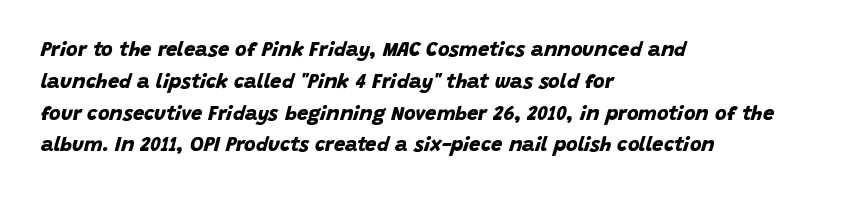
Q: Is the text bold? A: Yes.
Q: Is the text underlined? A: No.
Q: How is the paragraph aligned? A: Left-aligned.
Q: Is the spacing between letters normal or unusually wide? A: Normal.
Q: Is the spacing between lines tight, normal or loose? A: Normal.
